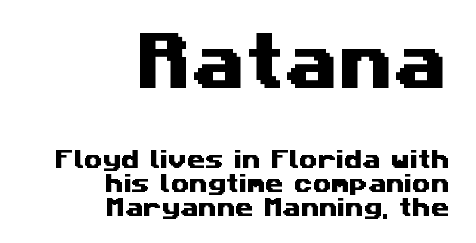
The image shows 62 px wide sans-serif type; set right-aligned, tight line spacing (1.15x), normal letter spacing, not underlined; the first (top) block is 2.95x larger; medium stroke contrast and a medium x-height.
